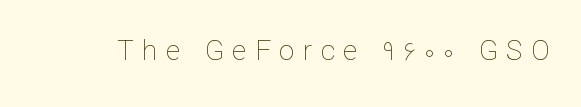
The image shows 28 px thin type, upright; set unusually wide letter spacing (+0.3 em), not underlined; low stroke contrast and a medium x-height.
